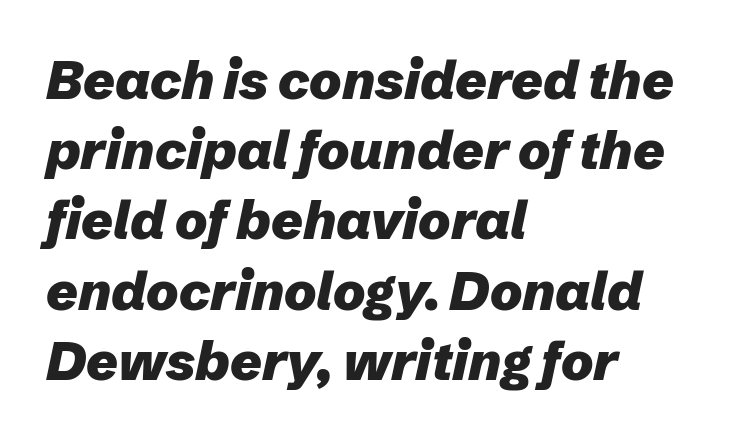
{"italic": "yes", "lean": "right", "slant_degrees": 12, "bold": "yes", "weight": "heavy", "width": "normal", "stroke_contrast": "low", "x_height": "medium", "monospaced": "no", "underline": "no", "align": "left", "line_spacing": "normal", "line_spacing_ratio": 1.3, "letter_spacing": "normal", "letter_spacing_em": 0.0, "glyph_px": 54}
